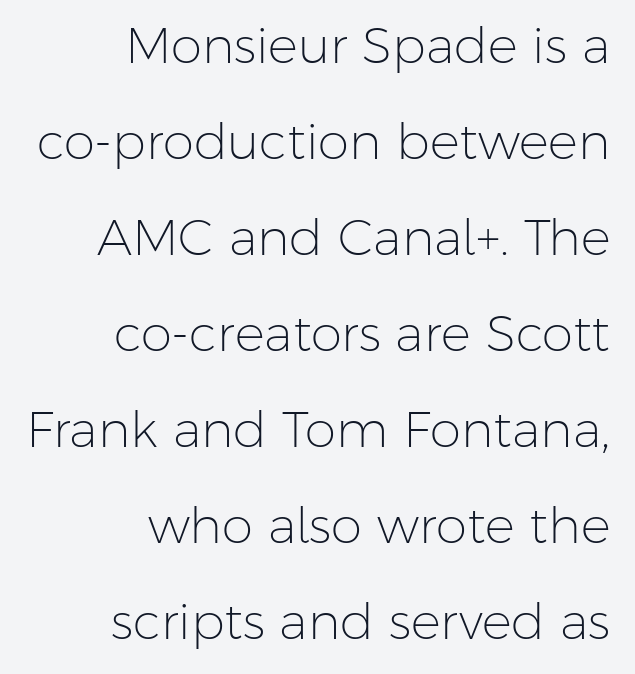
The image shows 50 px light sans-serif type, upright; set right-aligned, loose line spacing (1.92x), normal letter spacing, not underlined; low stroke contrast and a medium x-height.
